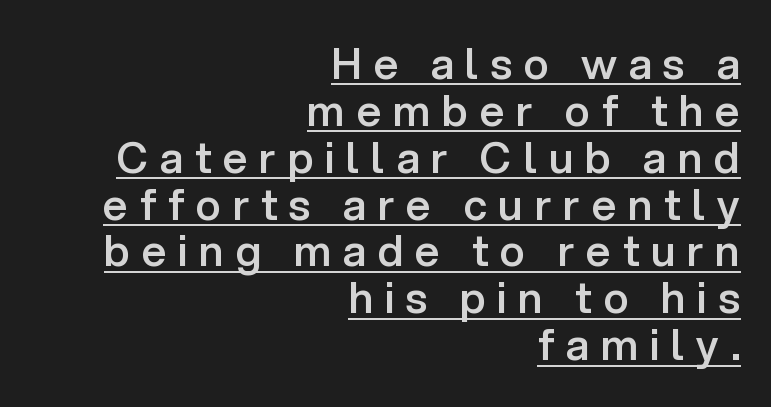
The image shows 43 px semibold sans-serif type, upright; set right-aligned, tight line spacing (1.09x), unusually wide letter spacing (+0.27 em), underlined; low stroke contrast and a medium x-height.
